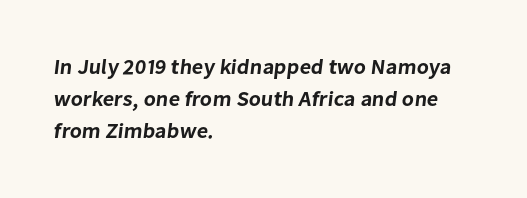
{"underline": "no", "align": "left", "line_spacing": "normal", "line_spacing_ratio": 1.53, "letter_spacing": "normal", "letter_spacing_em": 0.0, "glyph_px": 21}
